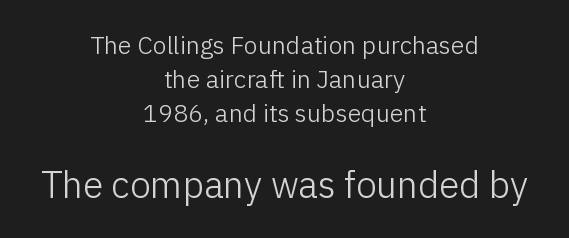
Every character sits straight up, as roman type does. The face used here is proportionally spaced, like ordinary book or web type. A typesetter would call this zero additional tracking. A typesetter would call this leading conventional body-copy spacing.
